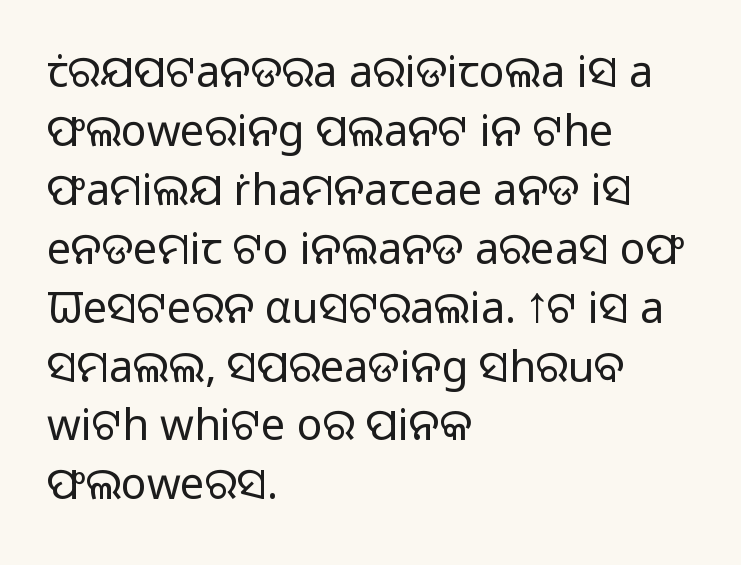
{"serif": "no", "italic": "no", "bold": "no", "weight": "light", "width": "normal", "stroke_contrast": "low", "x_height": "medium", "monospaced": "no", "underline": "no", "align": "left", "line_spacing": "normal", "line_spacing_ratio": 1.37, "letter_spacing": "normal", "letter_spacing_em": 0.0, "glyph_px": 43}
